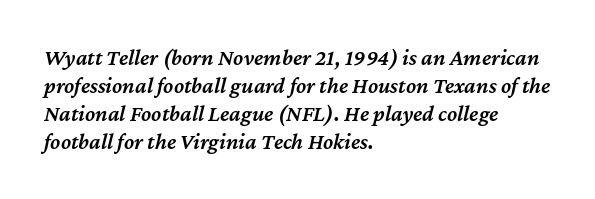
Posture: slanted. Letter spacing: default. Stems and bowls a touch heavier than normal — semibold. The zone under the glyphs is completely vacant.
